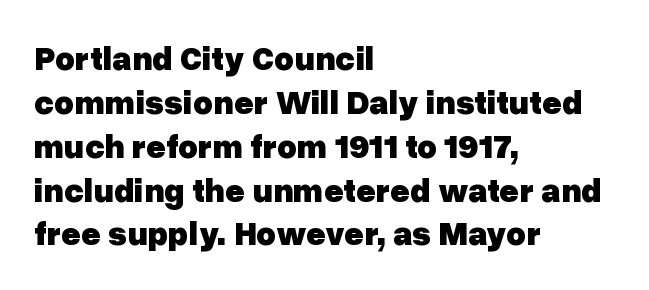
The image shows 34 px heavy sans-serif type, upright; set left-aligned, normal line spacing (1.29x), normal letter spacing, not underlined; low stroke contrast and a medium x-height.
